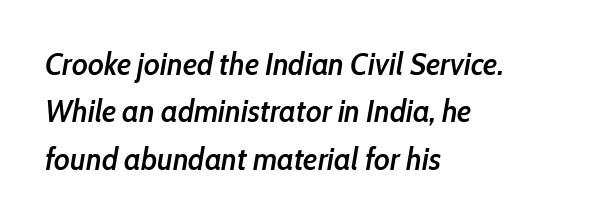
Q: Is the text bold? A: Semi-bold.
Q: Is the text italic (slanted)? A: Yes, it leans right by about 10 degrees.
Q: Is the text underlined? A: No.
Q: How is the paragraph aligned? A: Left-aligned.
Q: Is the spacing between letters normal or unusually wide? A: Normal.
Q: Is the spacing between lines tight, normal or loose? A: Normal.
Q: Width (condensed, normal, or wide)? A: Condensed.
Q: Stroke contrast? A: Low.
Q: x-height? A: Medium.
Q: Monospaced? A: No.
